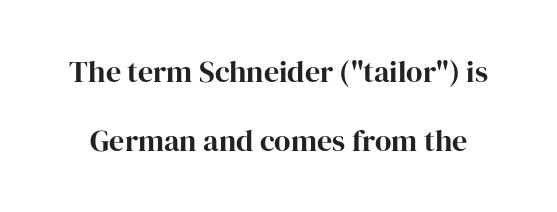
The image shows 30 px serif type, upright; set loose line spacing (2.29x), normal letter spacing, not underlined; high stroke contrast and a medium x-height.
